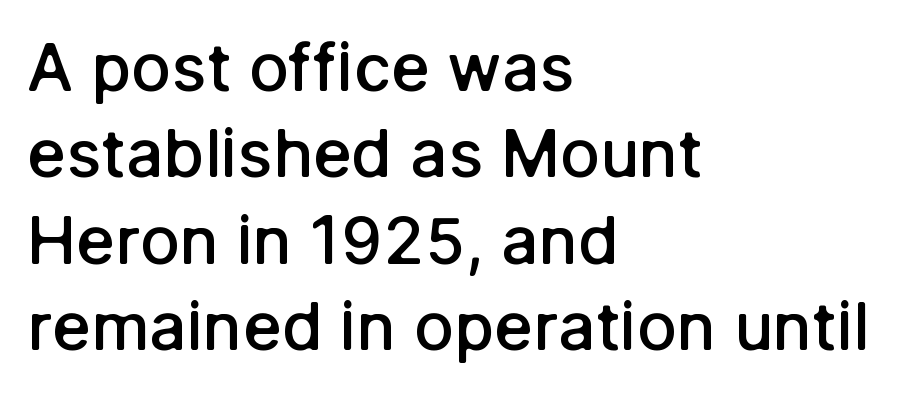
{"serif": "no", "italic": "no", "bold": "semi", "weight": "semibold", "width": "normal", "stroke_contrast": "low", "x_height": "medium", "monospaced": "no", "underline": "no", "align": "left", "line_spacing": "normal", "line_spacing_ratio": 1.31, "letter_spacing": "normal", "letter_spacing_em": 0.0, "glyph_px": 66}
